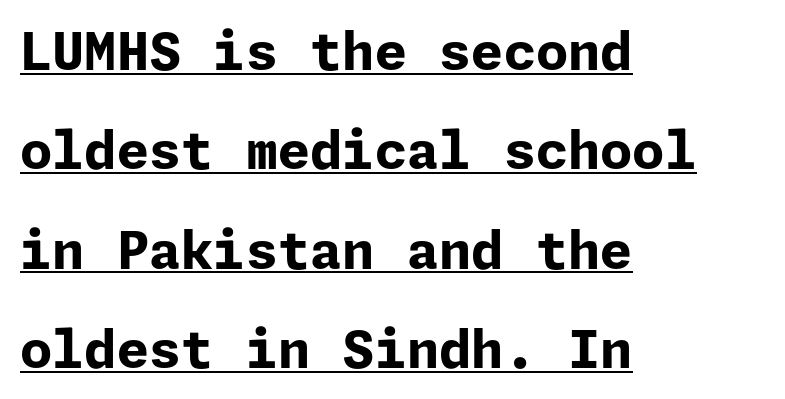
Q: Is the text bold? A: Yes.
Q: Is the text italic (slanted)? A: No, it is upright.
Q: Is the typeface a serif or a sans-serif typeface? A: Sans-serif.
Q: Is the text underlined? A: Yes.
Q: How is the paragraph aligned? A: Left-aligned.
Q: Is the spacing between letters normal or unusually wide? A: Normal.
Q: Is the spacing between lines tight, normal or loose? A: Loose.
Q: Width (condensed, normal, or wide)? A: Normal.
Q: Stroke contrast? A: Low.
Q: x-height? A: Medium.
